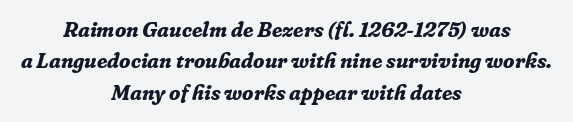
{"italic": "yes", "lean": "right", "slant_degrees": 16, "bold": "yes", "underline": "no", "align": "center", "line_spacing": "normal", "line_spacing_ratio": 1.49, "letter_spacing": "normal", "letter_spacing_em": 0.0, "glyph_px": 21}
